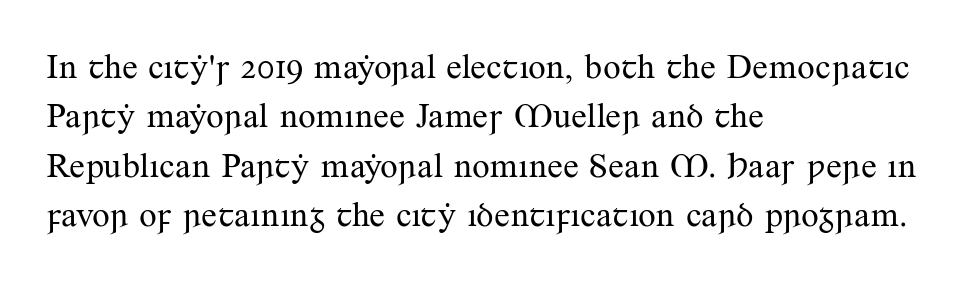
Q: Is the text bold? A: No.
Q: Is the text italic (slanted)? A: No, it is upright.
Q: Is the typeface a serif or a sans-serif typeface? A: Serif.
Q: Is the text underlined? A: No.
Q: How is the paragraph aligned? A: Left-aligned.
Q: Is the spacing between letters normal or unusually wide? A: Normal.
Q: Is the spacing between lines tight, normal or loose? A: Normal.
Q: Width (condensed, normal, or wide)? A: Normal.
Q: Stroke contrast? A: Medium.
Q: x-height? A: Small.
Q: Monospaced? A: No.
